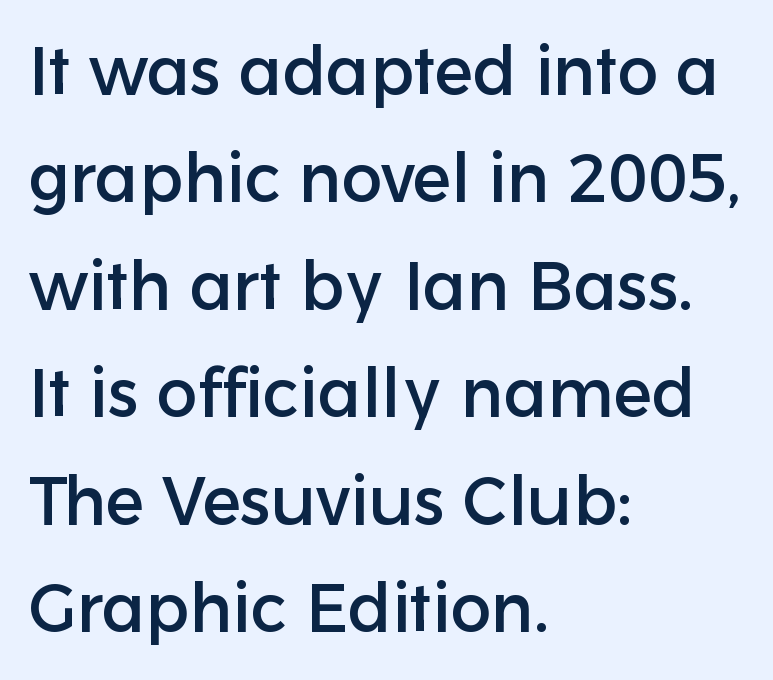
Q: Is the text italic (slanted)? A: No, it is upright.
Q: Is the typeface a serif or a sans-serif typeface? A: Sans-serif.
Q: Is the text underlined? A: No.
Q: How is the paragraph aligned? A: Left-aligned.
Q: Is the spacing between letters normal or unusually wide? A: Normal.
Q: Is the spacing between lines tight, normal or loose? A: Normal.
Q: Width (condensed, normal, or wide)? A: Normal.
Q: Stroke contrast? A: Low.
Q: x-height? A: Medium.
Q: Monospaced? A: No.
